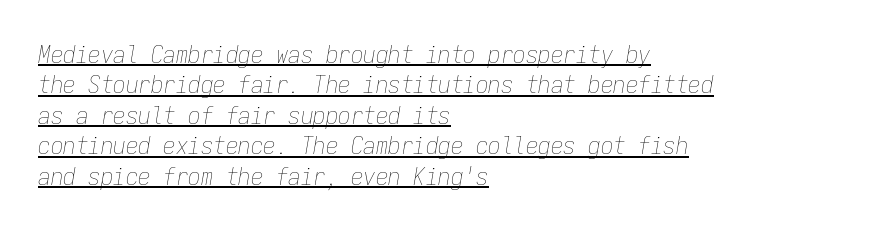
Q: Is the text bold? A: No.
Q: Is the text italic (slanted)? A: Yes, it leans right by about 9 degrees.
Q: Is the text underlined? A: Yes.
Q: How is the paragraph aligned? A: Left-aligned.
Q: Is the spacing between letters normal or unusually wide? A: Normal.
